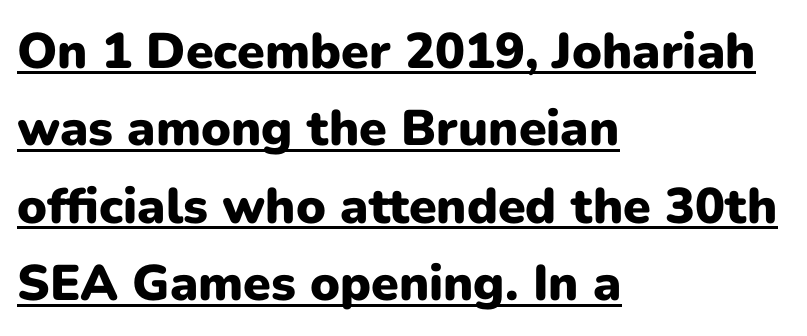
Bold? Absolutely — the strokes are thick and heavy. How would I describe the line gaps? Plain and ordinary. The line texture is even and compact thanks to regular tracking. Nope, no serifs anywhere on these letters. If you drew a line through each stem, it would be perfectly vertical. Somebody hit Ctrl+U on this one — the words are underlined.
